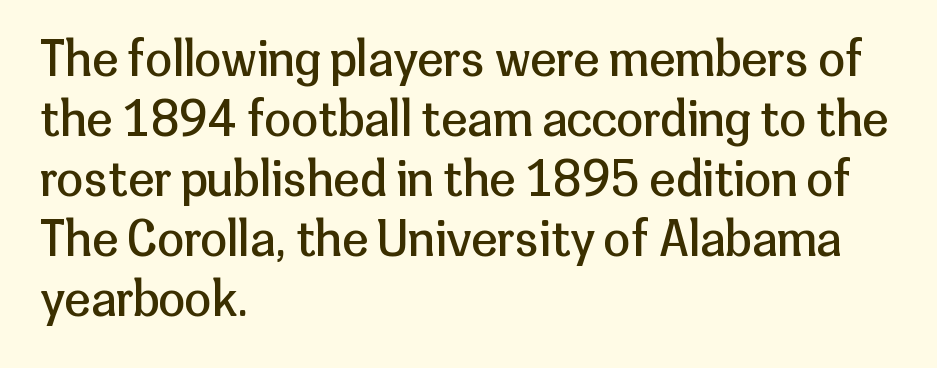
{"serif": "no", "italic": "no", "bold": "no", "weight": "regular", "width": "normal", "stroke_contrast": "low", "x_height": "medium", "monospaced": "no", "underline": "no", "align": "left", "line_spacing": "normal", "line_spacing_ratio": 1.25, "letter_spacing": "normal", "letter_spacing_em": 0.0, "glyph_px": 48}
